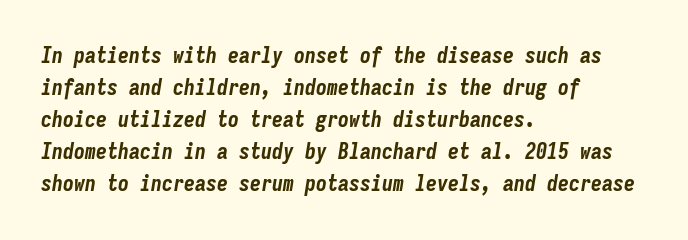
Q: Is the text bold? A: Yes.
Q: Is the text italic (slanted)? A: Yes, it leans right by about 9 degrees.
Q: Is the text underlined? A: No.
Q: How is the paragraph aligned? A: Left-aligned.
Q: Is the spacing between letters normal or unusually wide? A: Normal.
Q: Is the spacing between lines tight, normal or loose? A: Normal.
